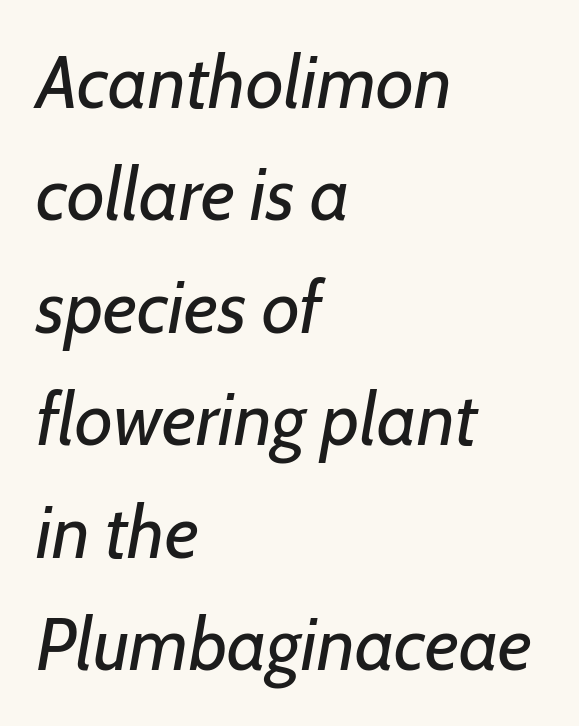
{"italic": "yes", "lean": "right", "slant_degrees": 7, "bold": "no", "weight": "regular", "width": "normal", "stroke_contrast": "low", "x_height": "medium", "monospaced": "no", "underline": "no", "align": "left", "line_spacing": "normal", "line_spacing_ratio": 1.52, "letter_spacing": "normal", "letter_spacing_em": 0.0, "glyph_px": 74}
